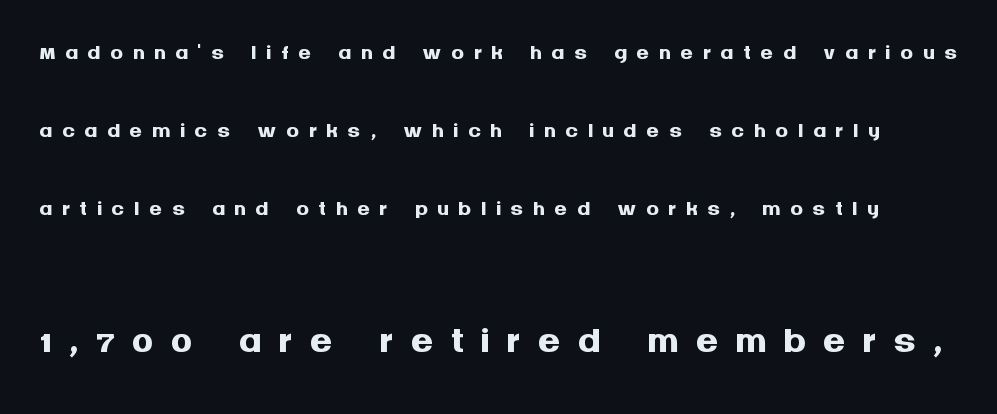
The type is letterspaced generously, with wide tracking. The passage shown is not underscored anywhere. Rows of type keep a wide berth in the vertical direction. Regarding serifs, this sample does without them. A typesetter would call this proportional, since set widths differ per character. The designer gave the closing block more size than the opening block.
